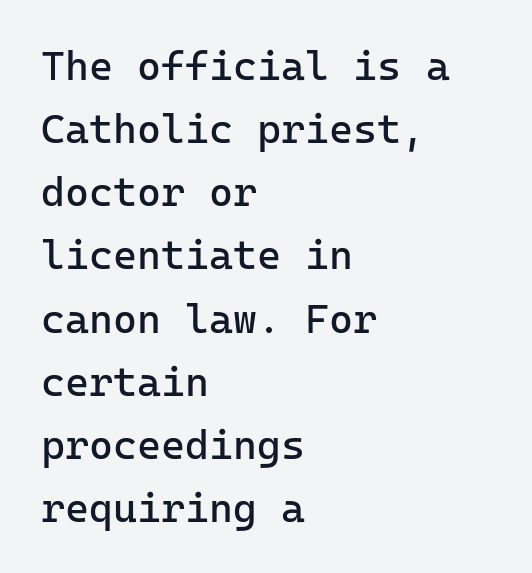
Q: Is the text bold? A: No.
Q: Is the text italic (slanted)? A: No, it is upright.
Q: Is the typeface a serif or a sans-serif typeface? A: Sans-serif.
Q: Is the text underlined? A: No.
Q: How is the paragraph aligned? A: Left-aligned.
Q: Is the spacing between letters normal or unusually wide? A: Normal.
Q: Is the spacing between lines tight, normal or loose? A: Normal.
Q: Width (condensed, normal, or wide)? A: Normal.
Q: Stroke contrast? A: Low.
Q: x-height? A: Medium.
Q: Monospaced? A: Yes.
